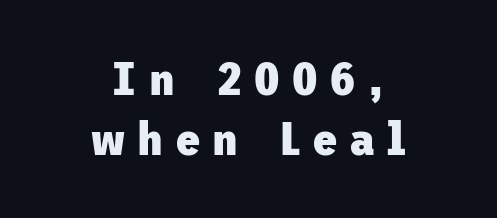
The image shows 47 px heavy sans-serif type, upright; set centered, normal line spacing (1.27x), unusually wide letter spacing (+0.25 em), not underlined; low stroke contrast and a medium x-height.
